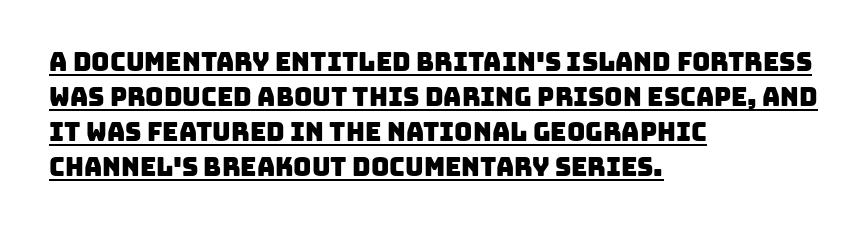
Q: Is the text underlined? A: Yes.
Q: How is the paragraph aligned? A: Left-aligned.
Q: Is the spacing between letters normal or unusually wide? A: Normal.
Q: Is the spacing between lines tight, normal or loose? A: Normal.
